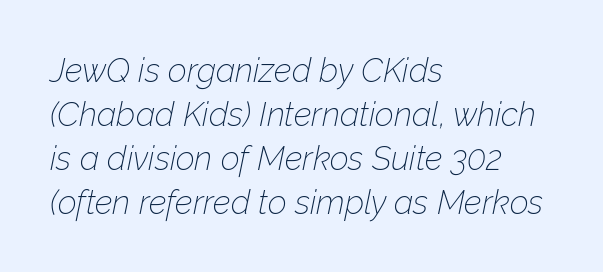
The space between consecutive lines is moderate. Clear beneath every line of the passage. Left-aligned paragraph, ragged on the right. Slanted lettering throughout. Spacing verdict: proportional, widths tailored to each character.
